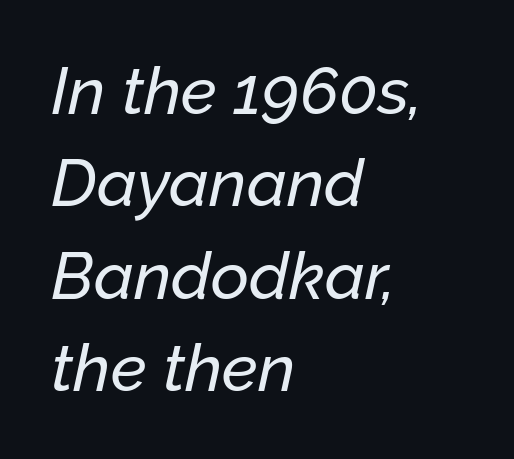
These lines are rendered in a variable-pitch font. The letters sit at their default tracking, neither squeezed nor spread. Baseline-to-baseline distance is the conventional proportion of letter height. An italicized treatment has been applied to the whole sample. Underline: absent.
